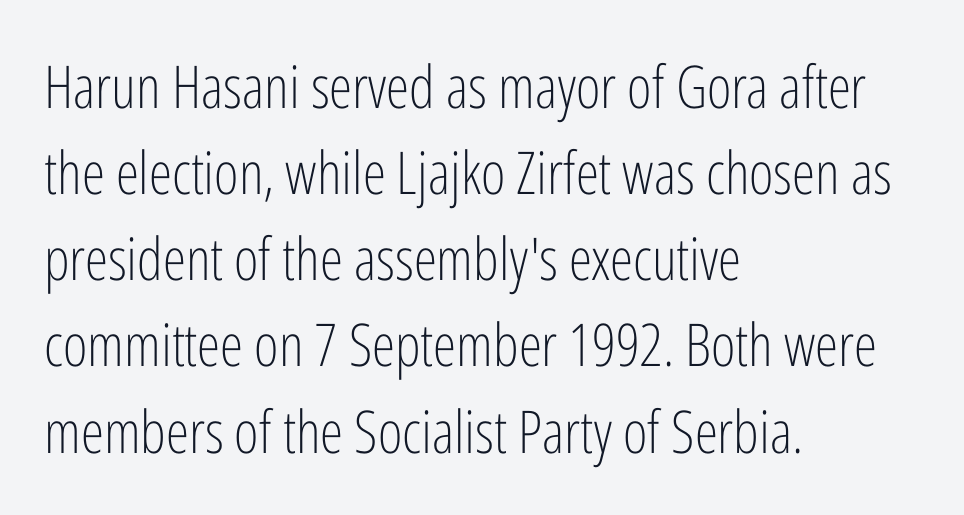
Q: Is the text bold? A: No.
Q: Is the text italic (slanted)? A: No, it is upright.
Q: Is the typeface a serif or a sans-serif typeface? A: Sans-serif.
Q: Is the text underlined? A: No.
Q: How is the paragraph aligned? A: Left-aligned.
Q: Is the spacing between letters normal or unusually wide? A: Normal.
Q: Is the spacing between lines tight, normal or loose? A: Normal.
Q: Width (condensed, normal, or wide)? A: Condensed.
Q: Stroke contrast? A: Low.
Q: x-height? A: Medium.
Q: Monospaced? A: No.
